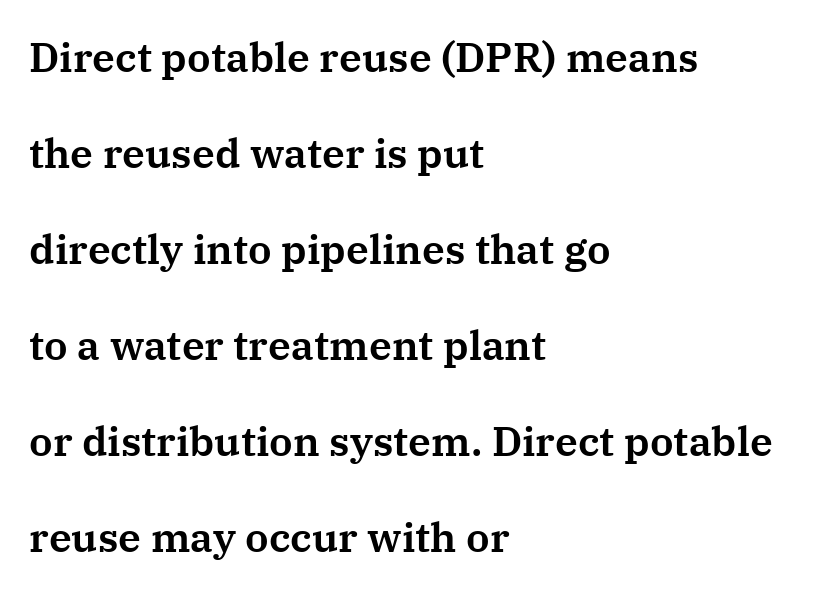
The image shows 41 px serif type, upright; set left-aligned, loose line spacing (2.34x), normal letter spacing, not underlined; medium stroke contrast and a medium x-height.
